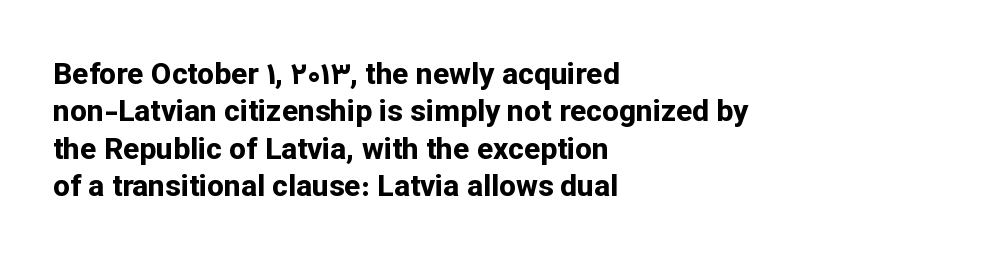
{"serif": "no", "italic": "no", "bold": "yes", "weight": "bold", "width": "normal", "stroke_contrast": "low", "x_height": "medium", "monospaced": "no", "underline": "no", "align": "left", "line_spacing": "normal", "line_spacing_ratio": 1.25, "letter_spacing": "normal", "letter_spacing_em": 0.0, "glyph_px": 30}
